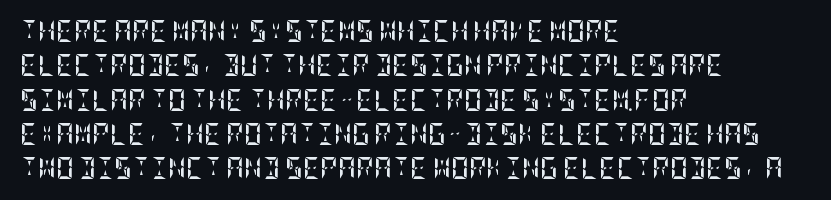
{"italic": "no", "bold": "yes", "underline": "no", "align": "left", "line_spacing": "normal", "line_spacing_ratio": 1.56, "letter_spacing": "normal", "letter_spacing_em": 0.0, "glyph_px": 22}
